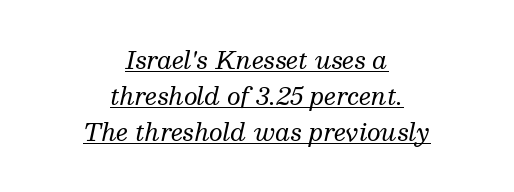
Q: Is the text bold? A: No.
Q: Is the text italic (slanted)? A: Yes, it leans right by about 13 degrees.
Q: Is the text underlined? A: Yes.
Q: How is the paragraph aligned? A: Centered.
Q: Is the spacing between letters normal or unusually wide? A: Normal.
Q: Is the spacing between lines tight, normal or loose? A: Normal.
